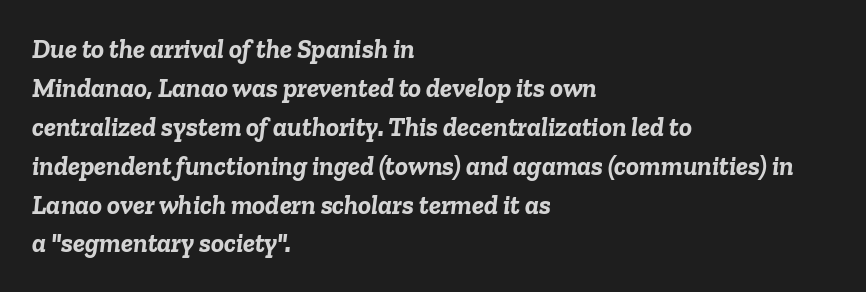
Q: Is the text bold? A: Yes.
Q: Is the text italic (slanted)? A: Yes, it leans right by about 6 degrees.
Q: Is the text underlined? A: No.
Q: How is the paragraph aligned? A: Left-aligned.
Q: Is the spacing between letters normal or unusually wide? A: Normal.
Q: Is the spacing between lines tight, normal or loose? A: Normal.
